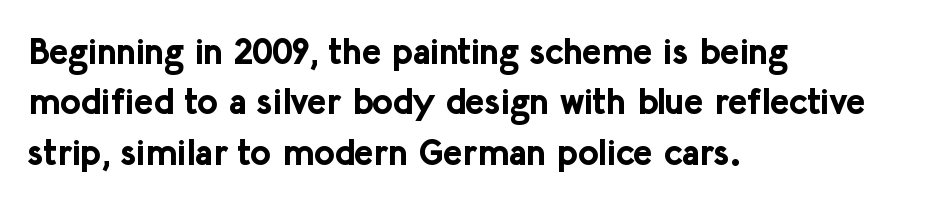
The image shows 36 px bold sans-serif type, upright; set left-aligned, normal line spacing (1.4x), normal letter spacing, not underlined; low stroke contrast and a medium x-height.
